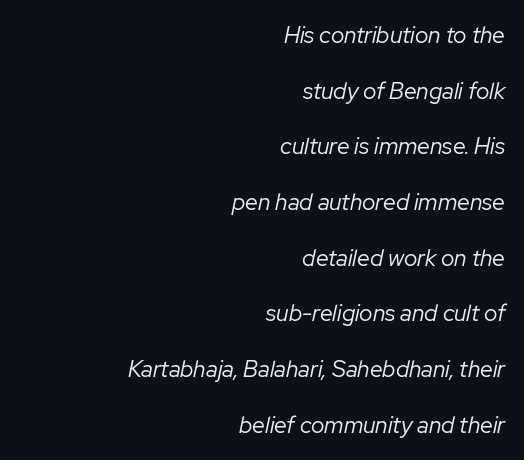
Q: Is the text bold? A: No.
Q: Is the text italic (slanted)? A: Yes, it leans right by about 12 degrees.
Q: Is the text underlined? A: No.
Q: How is the paragraph aligned? A: Right-aligned.
Q: Is the spacing between letters normal or unusually wide? A: Normal.
Q: Is the spacing between lines tight, normal or loose? A: Loose.
